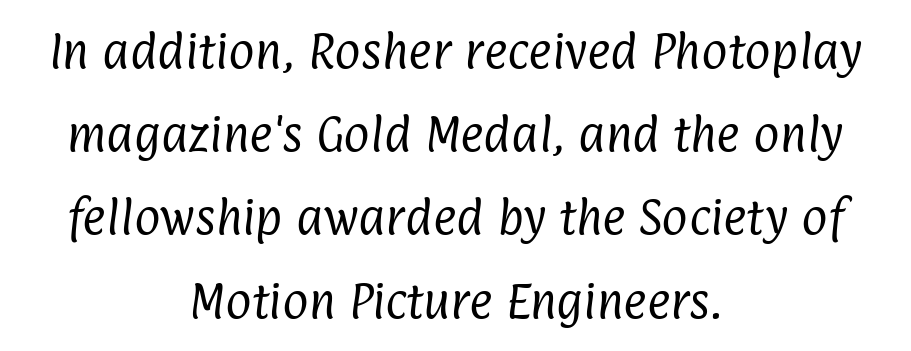
{"serif": "no", "bold": "no", "weight": "regular", "width": "condensed", "stroke_contrast": "low", "x_height": "medium", "monospaced": "no", "underline": "no", "align": "center", "line_spacing": "loose", "line_spacing_ratio": 2.08, "letter_spacing": "normal", "letter_spacing_em": 0.0, "glyph_px": 40}
